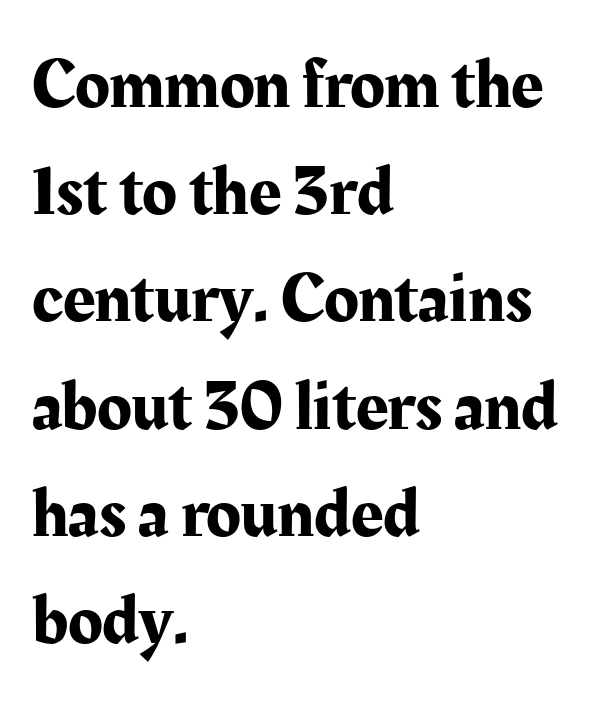
Q: Is the text italic (slanted)? A: No, it is upright.
Q: Is the typeface a serif or a sans-serif typeface? A: Serif.
Q: Is the text underlined? A: No.
Q: How is the paragraph aligned? A: Left-aligned.
Q: Is the spacing between letters normal or unusually wide? A: Normal.
Q: Is the spacing between lines tight, normal or loose? A: Normal.
Q: Width (condensed, normal, or wide)? A: Normal.
Q: Stroke contrast? A: Medium.
Q: x-height? A: Medium.
Q: Monospaced? A: No.
